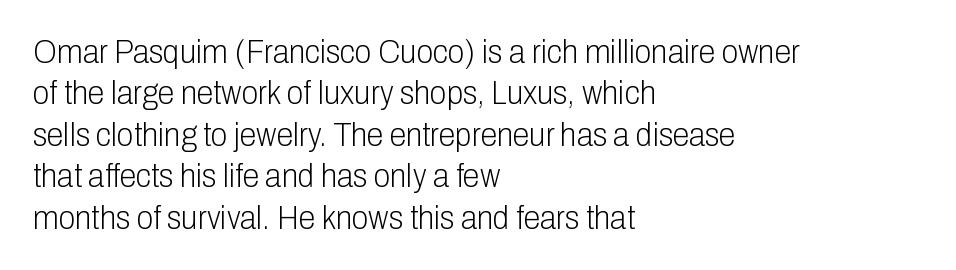
{"serif": "no", "italic": "no", "bold": "no", "weight": "light", "width": "condensed", "stroke_contrast": "low", "x_height": "medium", "monospaced": "no", "underline": "no", "align": "left", "line_spacing_ratio": 1.22, "letter_spacing": "normal", "letter_spacing_em": 0.0, "glyph_px": 34}
